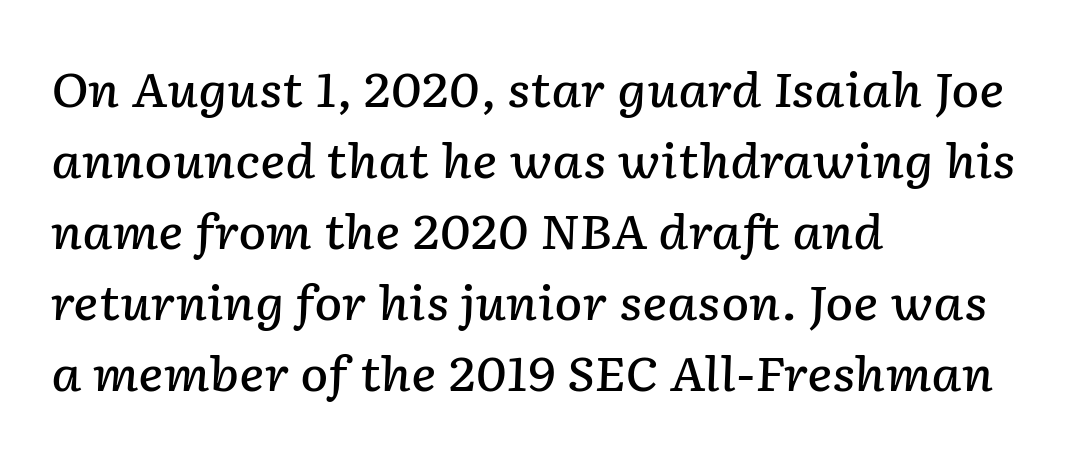
The image shows 47 px semibold type, italic (leaning right); set left-aligned, normal line spacing (1.51x), normal letter spacing, not underlined; low stroke contrast and a medium x-height.
